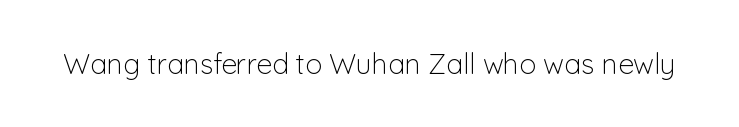
{"serif": "no", "italic": "no", "bold": "no", "weight": "light", "width": "normal", "stroke_contrast": "low", "x_height": "medium", "monospaced": "no", "underline": "no", "letter_spacing": "normal", "letter_spacing_em": 0.0, "glyph_px": 28}
